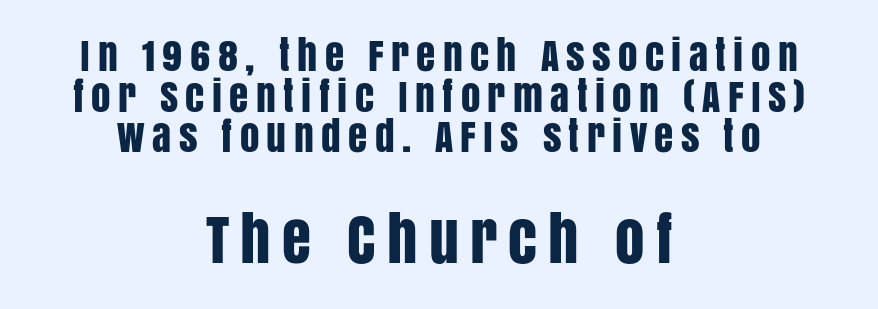
The image shows 59 px condensed sans-serif type, upright; set centered, tight line spacing (1.04x), not underlined; the second (bottom) block is 1.51x larger; low stroke contrast and a large x-height.
